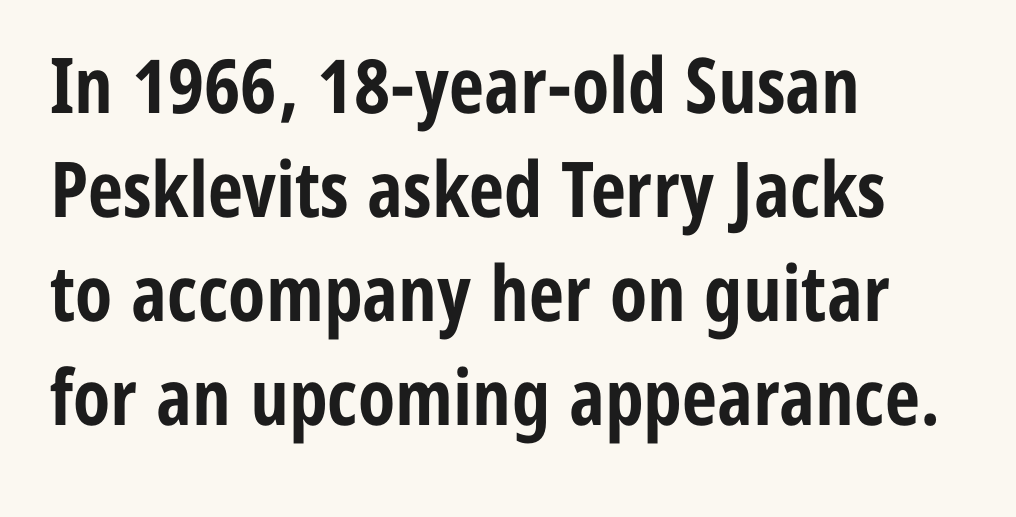
The image shows 77 px bold, condensed sans-serif type, upright; set left-aligned, normal line spacing (1.35x), normal letter spacing, not underlined; low stroke contrast and a medium x-height.
